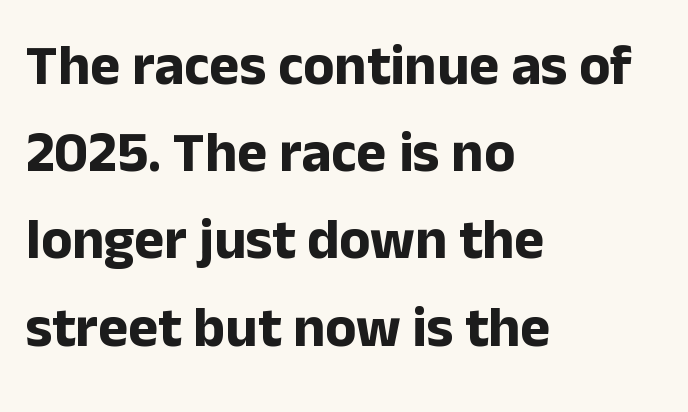
The glyphs have the mass of a bold cut. These lines are rendered in a variable-pitch font. Alignment: flush left. The rendering uses a moderate line-height, typical for paragraphs.
